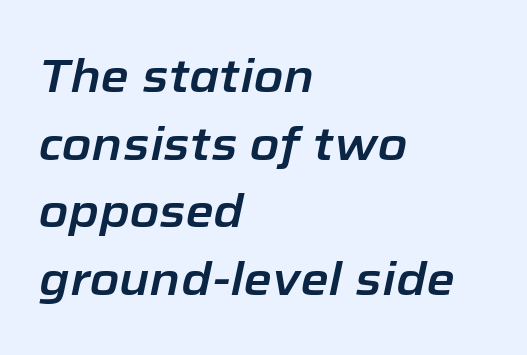
Q: Is the text italic (slanted)? A: Yes, it leans right by about 12 degrees.
Q: Is the text underlined? A: No.
Q: How is the paragraph aligned? A: Left-aligned.
Q: Is the spacing between letters normal or unusually wide? A: Normal.
Q: Is the spacing between lines tight, normal or loose? A: Normal.
Q: Width (condensed, normal, or wide)? A: Normal.
Q: Stroke contrast? A: Low.
Q: x-height? A: Medium.
Q: Monospaced? A: No.
